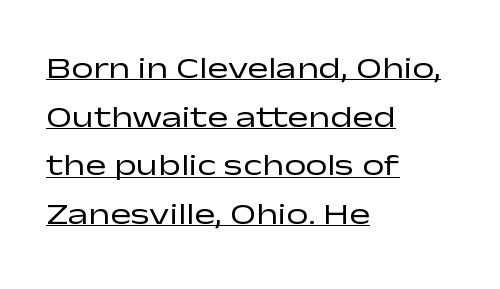
The image shows 31 px regular-weight, wide sans-serif type, upright; set left-aligned, normal line spacing (1.57x), normal letter spacing, underlined; low stroke contrast and a medium x-height.
